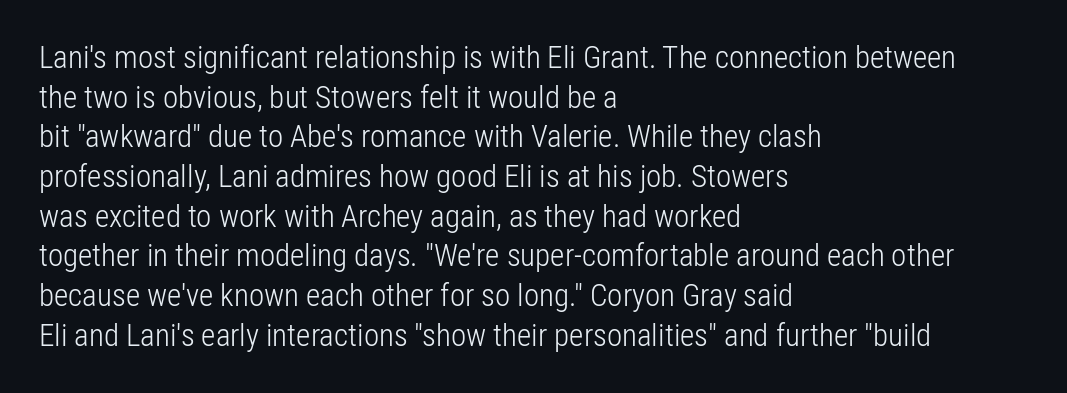
The image shows 31 px light, condensed sans-serif type, upright; set left-aligned, normal line spacing (1.28x), normal letter spacing, not underlined; low stroke contrast and a medium x-height.
